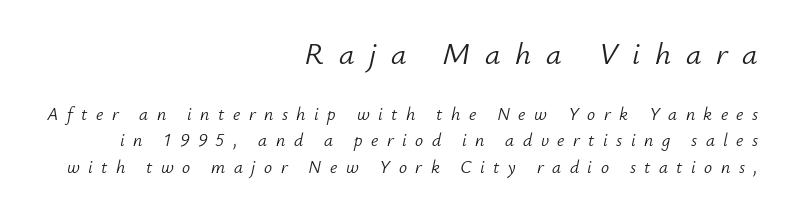
Caption: multi-line text, flush right, ragged left. Bold? No — there's no thickening of the strokes. Larger block? The one above; the one below is distinctly smaller. A typesetter would call this proportional, since set widths differ per character. Display-style spreading of the glyphs; the letterfit is very open.
